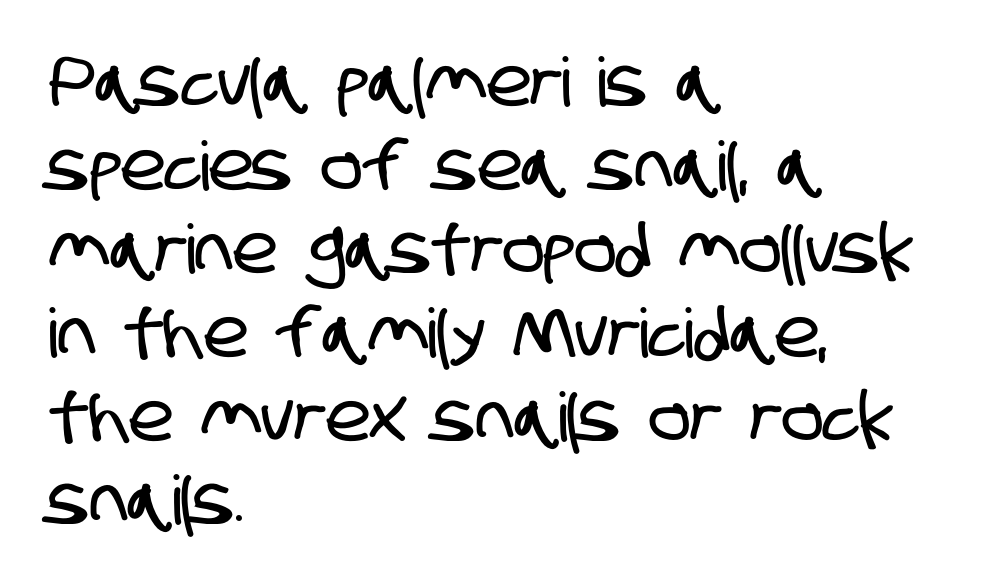
The rendering anchors every line to the left-hand side. You could call the tracking neutral — neither tight nor loose. Descenders hang freely into open space. The letters advance in unequal steps, a hallmark of proportional type. Examine the stroke ends and you'll find no serifs.
